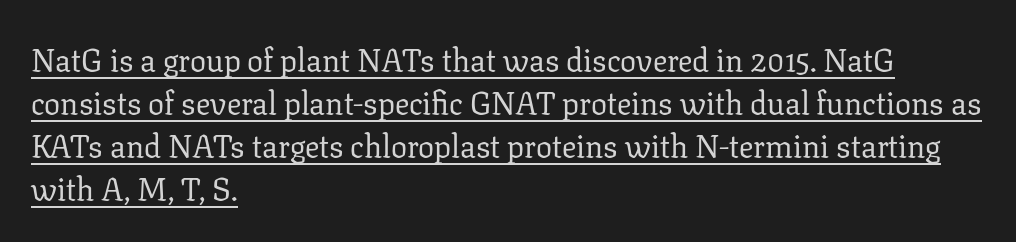
The image shows 32 px regular-weight serif type, upright; set left-aligned, normal line spacing (1.34x), normal letter spacing, underlined; low stroke contrast and a medium x-height.
